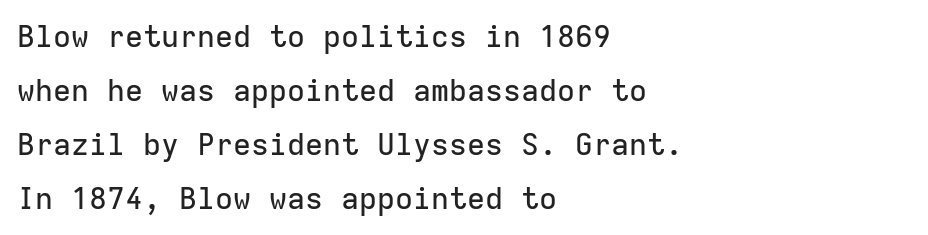
The image shows 30 px sans-serif type, upright, monospaced; set left-aligned, line spacing 1.8x, normal letter spacing, not underlined; low stroke contrast and a medium x-height.
